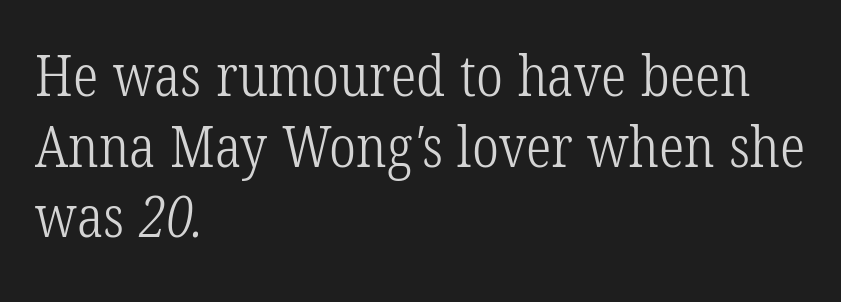
{"serif": "yes", "bold": "no", "weight": "light", "width": "condensed", "stroke_contrast": "low", "x_height": "medium", "monospaced": "no", "underline": "no", "align": "left", "line_spacing_ratio": 1.24, "letter_spacing": "normal", "letter_spacing_em": 0.0, "glyph_px": 57}
